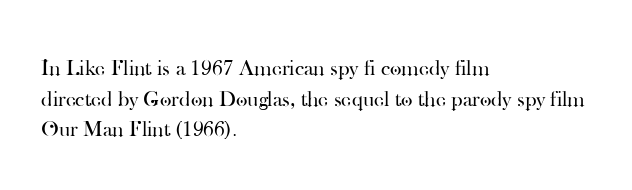
The image shows 22 px text type, upright; set left-aligned, normal line spacing (1.39x), normal letter spacing, not underlined.
